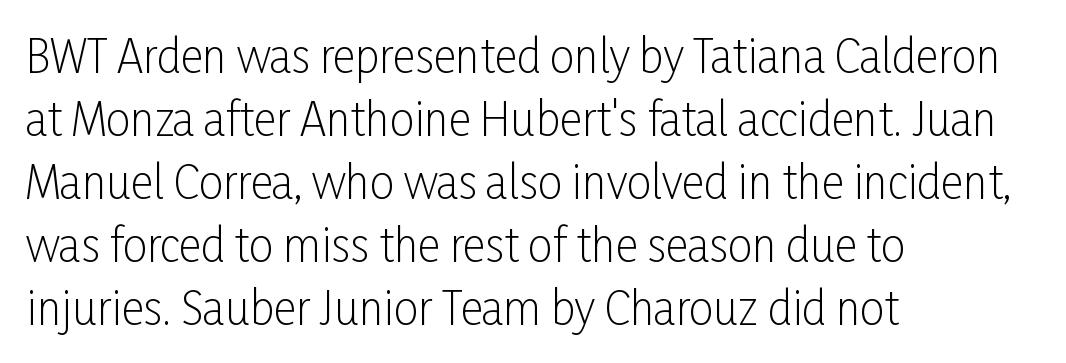
{"serif": "no", "italic": "no", "bold": "no", "weight": "light", "width": "condensed", "stroke_contrast": "low", "x_height": "medium", "monospaced": "no", "underline": "no", "align": "left", "line_spacing": "normal", "line_spacing_ratio": 1.43, "letter_spacing": "normal", "letter_spacing_em": 0.0, "glyph_px": 44}
